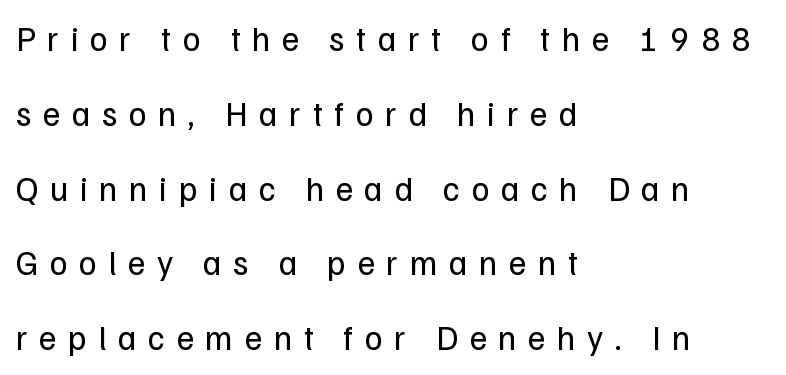
{"serif": "no", "italic": "no", "bold": "no", "weight": "regular", "width": "normal", "stroke_contrast": "low", "x_height": "medium", "monospaced": "no", "underline": "no", "align": "left", "line_spacing": "loose", "line_spacing_ratio": 2.2, "letter_spacing": "wide", "letter_spacing_em": 0.34, "glyph_px": 34}
